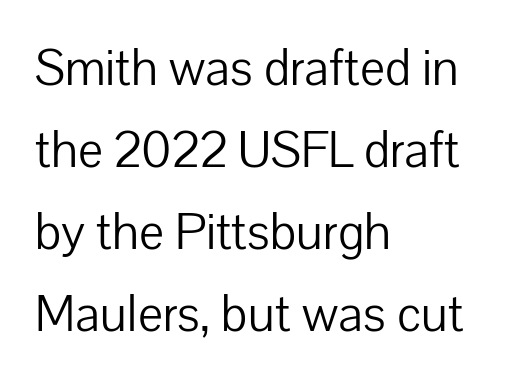
Q: Is the text bold? A: No.
Q: Is the text italic (slanted)? A: No, it is upright.
Q: Is the typeface a serif or a sans-serif typeface? A: Sans-serif.
Q: Is the text underlined? A: No.
Q: How is the paragraph aligned? A: Left-aligned.
Q: Is the spacing between letters normal or unusually wide? A: Normal.
Q: Is the spacing between lines tight, normal or loose? A: Normal.
Q: Width (condensed, normal, or wide)? A: Normal.
Q: Stroke contrast? A: Low.
Q: x-height? A: Medium.
Q: Monospaced? A: No.
